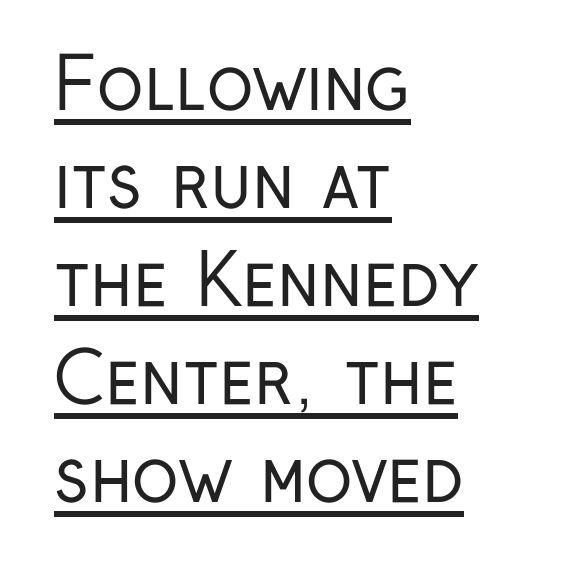
Q: Is the text bold? A: No.
Q: Is the text italic (slanted)? A: No, it is upright.
Q: Is the typeface a serif or a sans-serif typeface? A: Sans-serif.
Q: Is the text underlined? A: Yes.
Q: How is the paragraph aligned? A: Left-aligned.
Q: Is the spacing between letters normal or unusually wide? A: Normal.
Q: Is the spacing between lines tight, normal or loose? A: Normal.
Q: Width (condensed, normal, or wide)? A: Condensed.
Q: Stroke contrast? A: Low.
Q: x-height? A: Medium.
Q: Monospaced? A: No.
